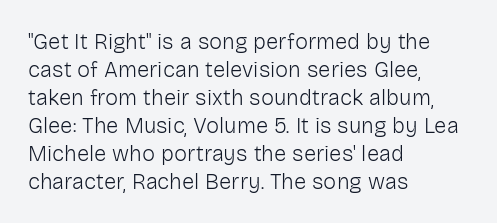
No extra ink here — the face is not bold. Students, observe: this is what conventionally led text looks like. Visually the block forms a straight wall on the left and a jagged coastline on the right. Clear beneath every line of the passage.
